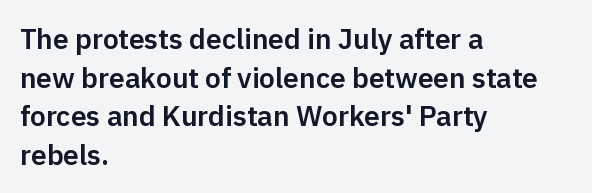
Q: Is the text italic (slanted)? A: No, it is upright.
Q: Is the typeface a serif or a sans-serif typeface? A: Sans-serif.
Q: Is the text underlined? A: No.
Q: How is the paragraph aligned? A: Left-aligned.
Q: Is the spacing between letters normal or unusually wide? A: Normal.
Q: Is the spacing between lines tight, normal or loose? A: Normal.
Q: Width (condensed, normal, or wide)? A: Normal.
Q: Stroke contrast? A: Low.
Q: x-height? A: Medium.
Q: Monospaced? A: No.
